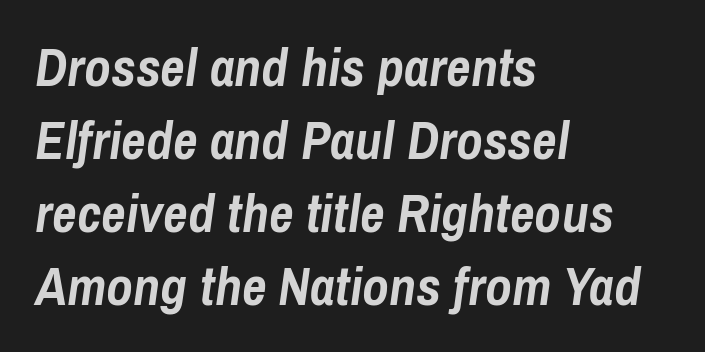
Horizontal bands of white between lines are of average thickness. Proportional: the letters do not fall into vertical columns. Observe the lean: these are italic letterforms. A classic flush-left, rag-right setting is used for this passage. The foot of each line stays bare and open. This is heavy type, rendered in bold.
